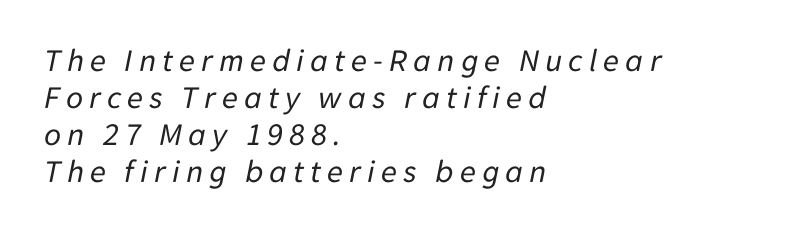
{"italic": "yes", "lean": "right", "slant_degrees": 11, "bold": "no", "weight": "regular", "width": "normal", "stroke_contrast": "low", "x_height": "medium", "monospaced": "no", "underline": "no", "align": "left", "line_spacing": "tight", "line_spacing_ratio": 1.12, "glyph_px": 33}
